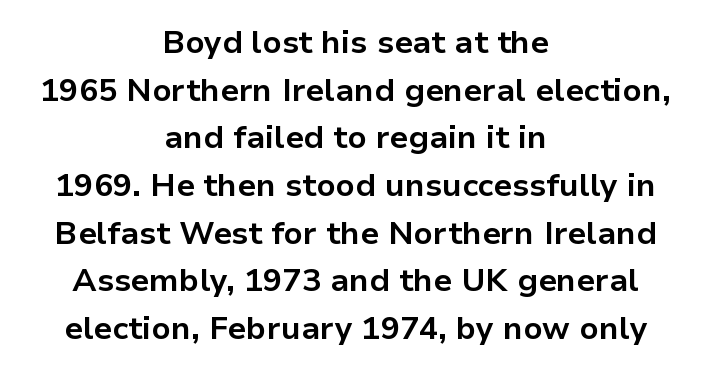
Plain, unruled lines of type. Stroke thickness is high; the sample reads as a true bold. Is there any slant? The stems are plumb. Is this a fixed-width face? No — the glyphs have proportional, varying widths.
